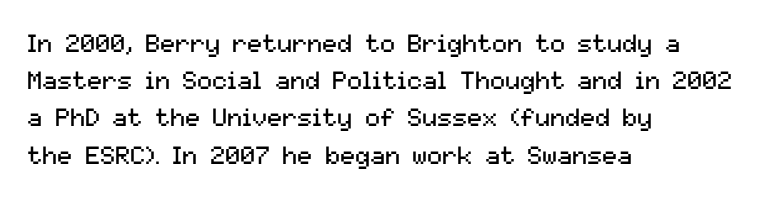
Q: Is the text bold? A: No.
Q: Is the text italic (slanted)? A: No, it is upright.
Q: Is the text underlined? A: No.
Q: How is the paragraph aligned? A: Left-aligned.
Q: Is the spacing between letters normal or unusually wide? A: Normal.
Q: Is the spacing between lines tight, normal or loose? A: Normal.
